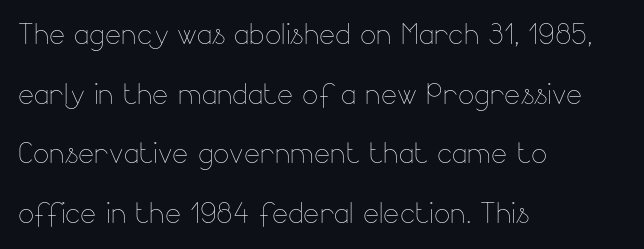
The rendering anchors every line to the left-hand side. Varying glyph widths throughout — classic text-font behaviour. Descender tails drop into unmarked territory. The letters sit at their default tracking, neither squeezed nor spread.
